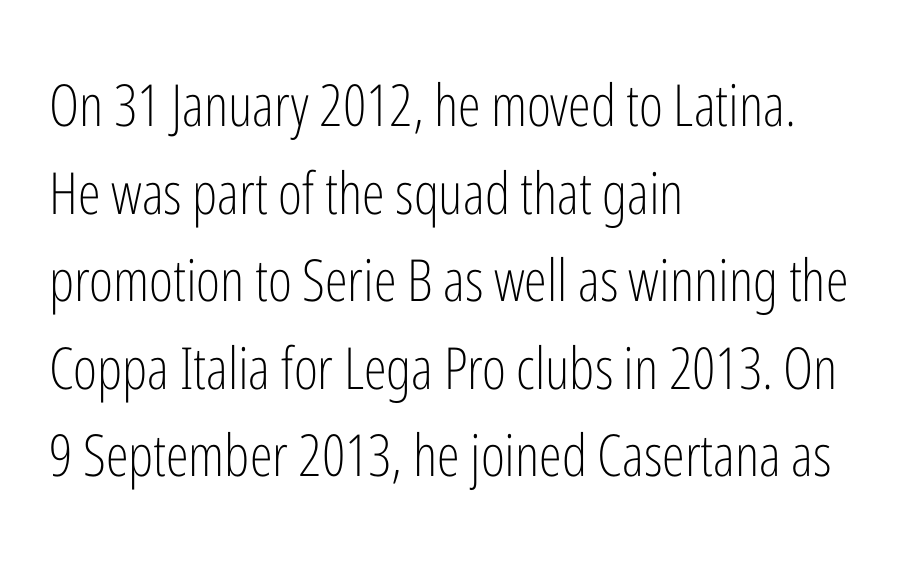
The image shows 58 px light, condensed sans-serif type, upright; set left-aligned, normal line spacing (1.51x), normal letter spacing, not underlined; low stroke contrast and a medium x-height.
